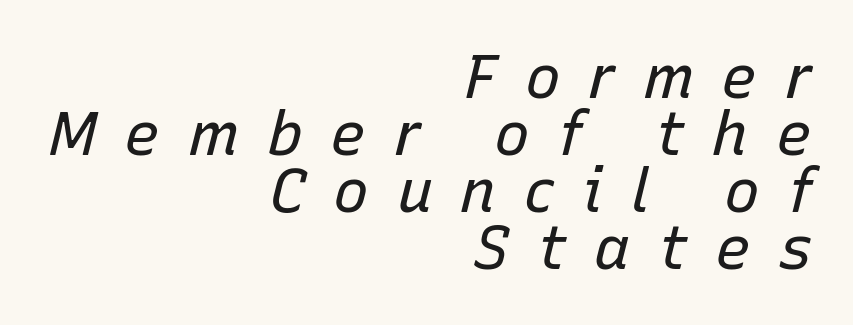
Q: Is the text bold? A: No.
Q: Is the text italic (slanted)? A: Yes, it leans right by about 15 degrees.
Q: Is the text underlined? A: No.
Q: How is the paragraph aligned? A: Right-aligned.
Q: Is the spacing between letters normal or unusually wide? A: Unusually wide.
Q: Is the spacing between lines tight, normal or loose? A: Tight.
Q: Width (condensed, normal, or wide)? A: Normal.
Q: Stroke contrast? A: Low.
Q: x-height? A: Medium.
Q: Monospaced? A: No.
